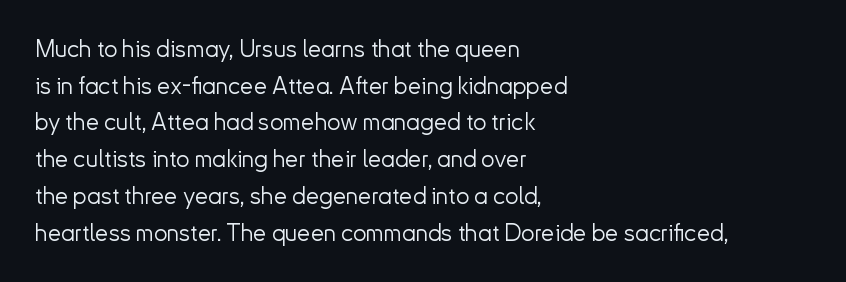
{"italic": "no", "bold": "no", "underline": "no", "align": "left", "line_spacing": "normal", "line_spacing_ratio": 1.53, "letter_spacing": "normal", "letter_spacing_em": 0.0, "glyph_px": 24}
